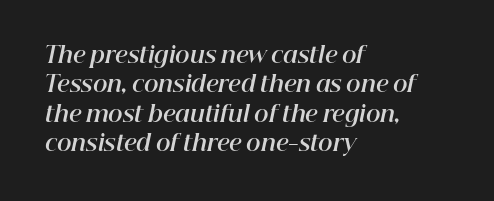
{"italic": "yes", "lean": "right", "slant_degrees": 12, "bold": "yes", "underline": "no", "align": "left", "line_spacing": "normal", "line_spacing_ratio": 1.33, "letter_spacing": "normal", "letter_spacing_em": 0.0, "glyph_px": 22}
